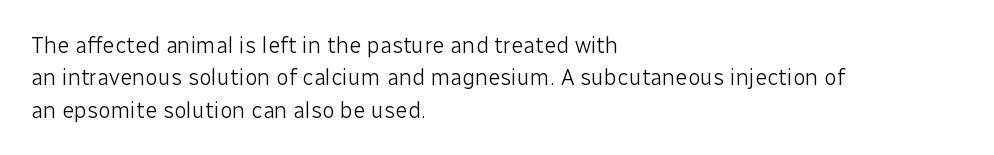
{"italic": "no", "bold": "no", "underline": "no", "align": "left", "line_spacing": "normal", "line_spacing_ratio": 1.41, "letter_spacing": "normal", "letter_spacing_em": 0.0, "glyph_px": 23}
